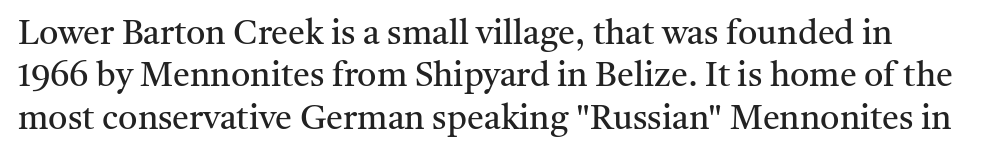
Note the varied advance widths — an 'i' is clearly narrower than an 'm'. Letterform terminals end in serifs throughout the passage. The cut favours lightness, reaching ordinary text weight at its darkest. The letters sit at their default tracking, neither squeezed nor spread.
